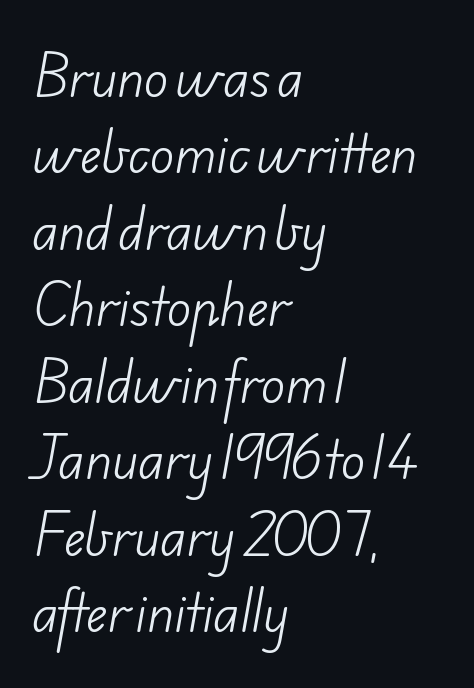
The glyphs are unaccompanied by any horizontal stroke below them. The letterforms sit at book weight or below. These lines stack with their left ends in a neat column. Caption: standard tracking, unaltered. Baseline-to-baseline distance is the conventional proportion of letter height.
